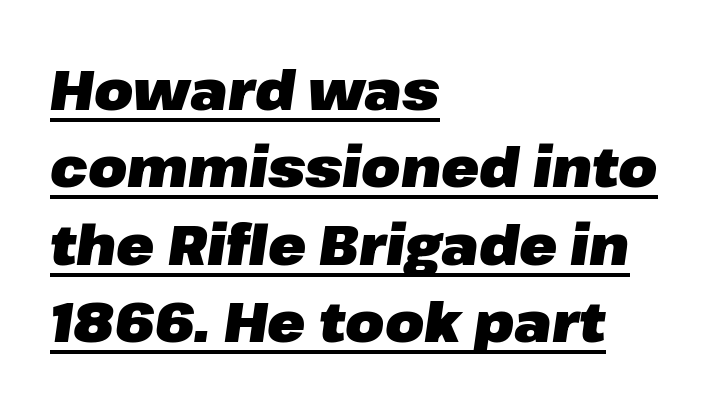
Q: Is the text bold? A: Yes.
Q: Is the text italic (slanted)? A: Yes, it leans right by about 8 degrees.
Q: Is the text underlined? A: Yes.
Q: How is the paragraph aligned? A: Left-aligned.
Q: Is the spacing between letters normal or unusually wide? A: Normal.
Q: Is the spacing between lines tight, normal or loose? A: Normal.
Q: Width (condensed, normal, or wide)? A: Normal.
Q: Stroke contrast? A: Low.
Q: x-height? A: Medium.
Q: Monospaced? A: No.
